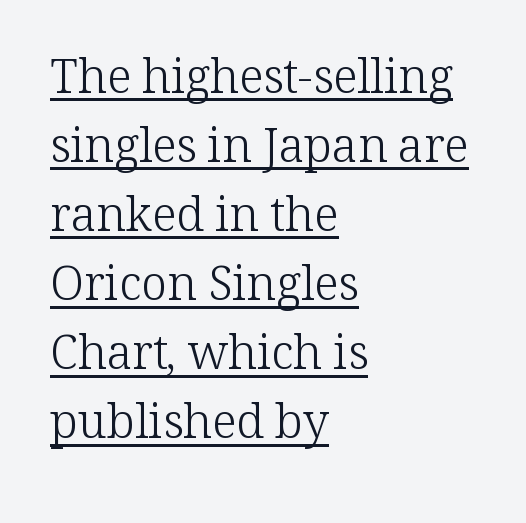
The image shows 47 px light serif type, upright; set left-aligned, normal line spacing (1.47x), normal letter spacing, underlined; low stroke contrast and a medium x-height.
